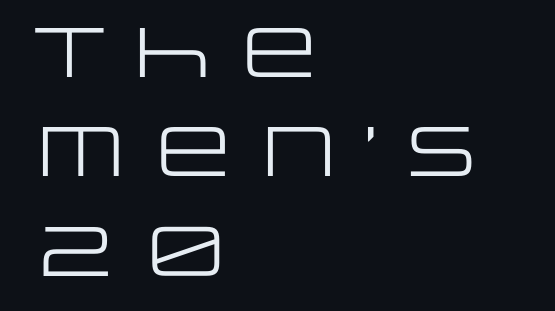
Observe the absence of serifs on each vertical stroke in this sample. You could not count columns in this text — the font is proportionally spaced. Characters remain perfectly vertical along every line. Each stroke keeps to a modest, everyday thickness or less. One glance says typical: line gaps are just what's usual.
